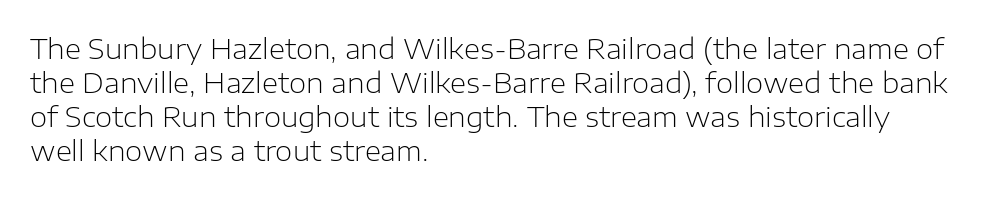
Q: Is the text bold? A: No.
Q: Is the text italic (slanted)? A: No, it is upright.
Q: Is the typeface a serif or a sans-serif typeface? A: Sans-serif.
Q: Is the text underlined? A: No.
Q: How is the paragraph aligned? A: Left-aligned.
Q: Is the spacing between letters normal or unusually wide? A: Normal.
Q: Width (condensed, normal, or wide)? A: Normal.
Q: Stroke contrast? A: Low.
Q: x-height? A: Medium.
Q: Monospaced? A: No.
